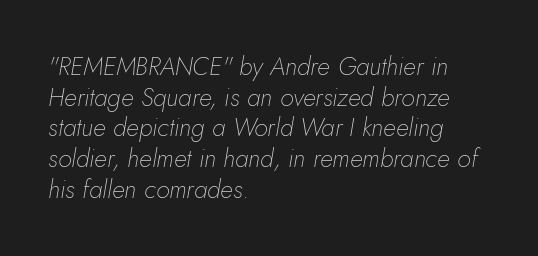
Q: Is the text bold? A: No.
Q: Is the text italic (slanted)? A: Yes, it leans right by about 5 degrees.
Q: Is the text underlined? A: No.
Q: How is the paragraph aligned? A: Left-aligned.
Q: Is the spacing between letters normal or unusually wide? A: Normal.
